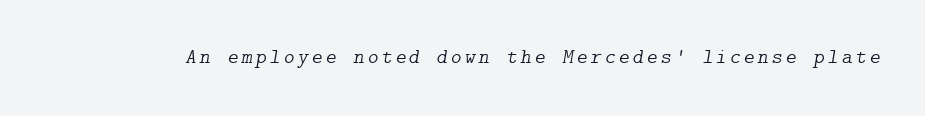
A typesetter would mark this as italic. Heaviness? Minimal to ordinary, like unemphasized prose. The string is rendered with underlining switched off.
